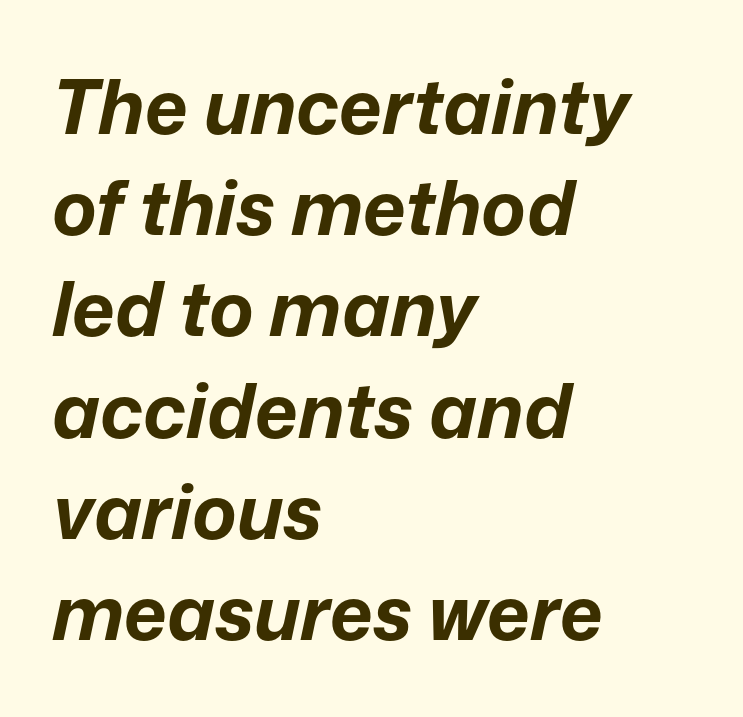
The image shows 75 px bold type, italic (leaning right); set left-aligned, normal line spacing (1.35x), normal letter spacing, not underlined; low stroke contrast and a medium x-height.
